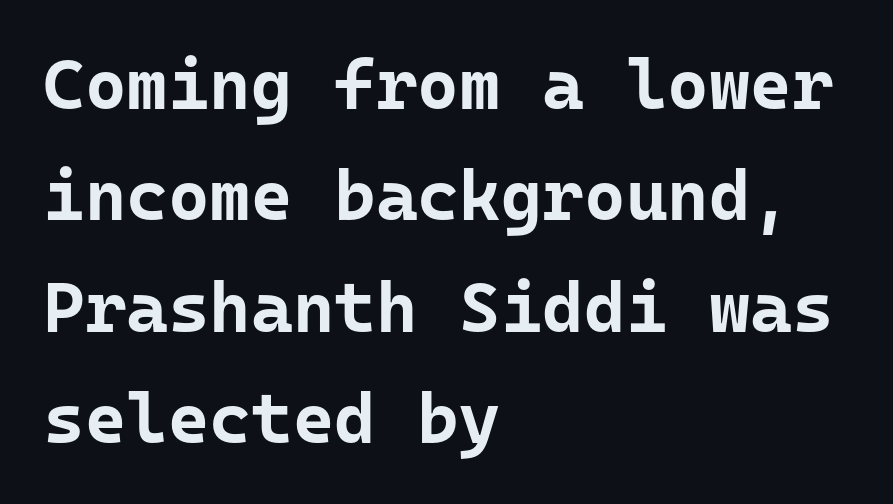
Style check: upright. Spacing verdict: monospaced, one width for all characters. Evenly set lines give the paragraph a standard silhouette. In CSS terms this would be text-align: left.
